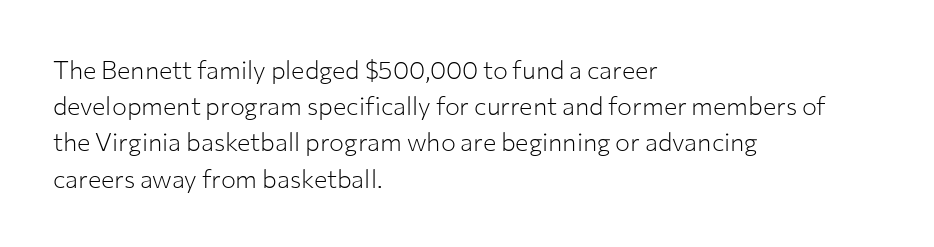
The image shows 25 px text type, upright; set left-aligned, normal line spacing (1.45x), normal letter spacing, not underlined.
